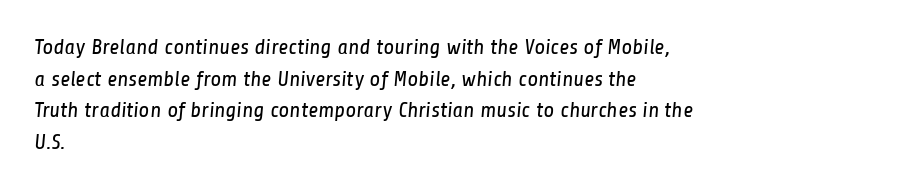
The image shows 22 px text type; set left-aligned, normal line spacing (1.44x), normal letter spacing, not underlined.
